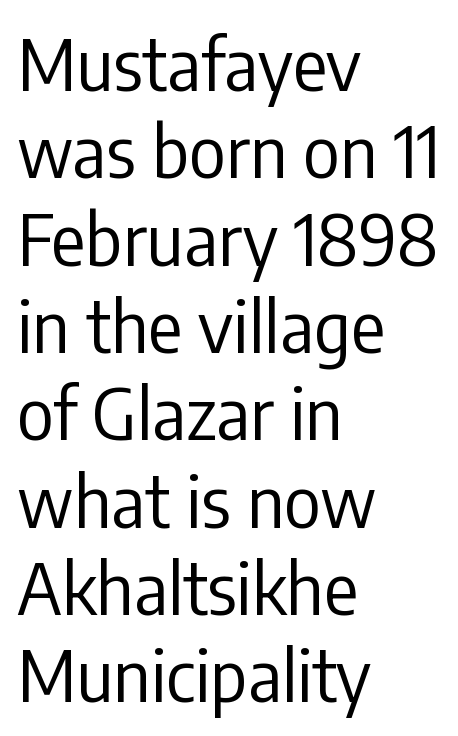
Q: Is the text bold? A: No.
Q: Is the text italic (slanted)? A: No, it is upright.
Q: Is the typeface a serif or a sans-serif typeface? A: Sans-serif.
Q: Is the text underlined? A: No.
Q: How is the paragraph aligned? A: Left-aligned.
Q: Is the spacing between letters normal or unusually wide? A: Normal.
Q: Width (condensed, normal, or wide)? A: Condensed.
Q: Stroke contrast? A: Low.
Q: x-height? A: Medium.
Q: Monospaced? A: No.
